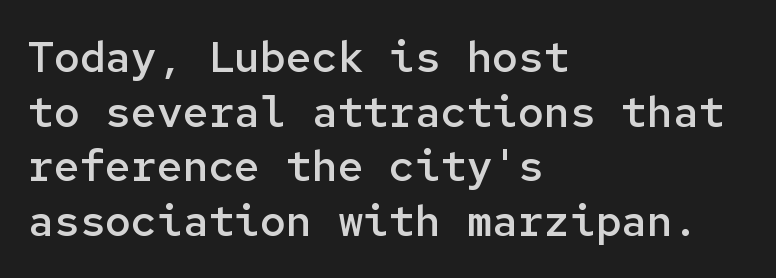
Q: Is the text bold? A: Semi-bold.
Q: Is the text italic (slanted)? A: No, it is upright.
Q: Is the typeface a serif or a sans-serif typeface? A: Sans-serif.
Q: Is the text underlined? A: No.
Q: How is the paragraph aligned? A: Left-aligned.
Q: Is the spacing between letters normal or unusually wide? A: Normal.
Q: Is the spacing between lines tight, normal or loose? A: Normal.
Q: Width (condensed, normal, or wide)? A: Normal.
Q: Stroke contrast? A: Low.
Q: x-height? A: Medium.
Q: Monospaced? A: Yes.
